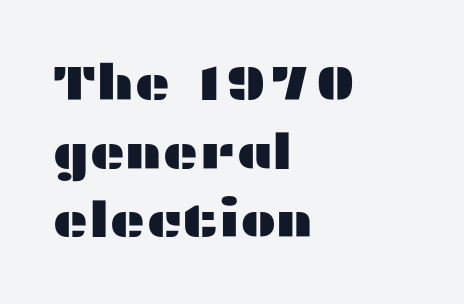
The image shows 49 px wide sans-serif type, upright; set left-aligned, normal line spacing (1.4x), normal letter spacing, not underlined; medium stroke contrast and a medium x-height.
